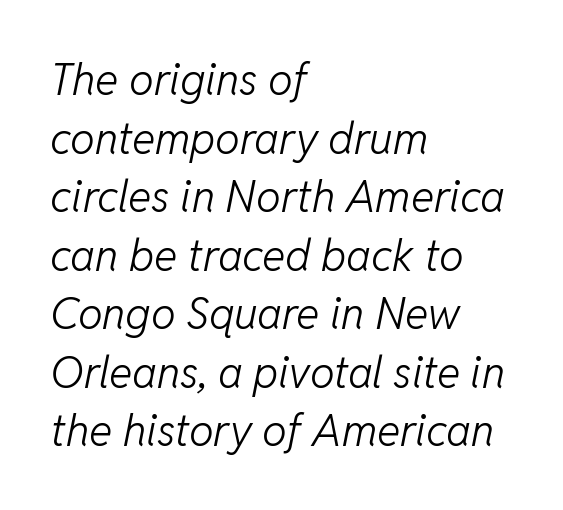
Q: Is the text bold? A: No.
Q: Is the text italic (slanted)? A: Yes, it leans right by about 11 degrees.
Q: Is the text underlined? A: No.
Q: How is the paragraph aligned? A: Left-aligned.
Q: Is the spacing between letters normal or unusually wide? A: Normal.
Q: Is the spacing between lines tight, normal or loose? A: Normal.
Q: Width (condensed, normal, or wide)? A: Normal.
Q: Stroke contrast? A: Low.
Q: x-height? A: Medium.
Q: Monospaced? A: No.
